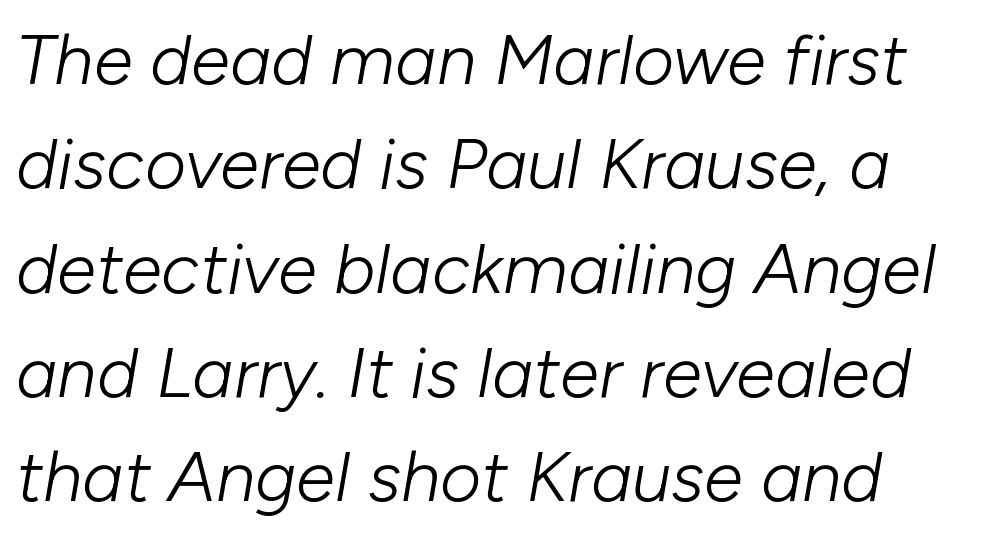
The image shows 71 px light type, italic (leaning right); set normal line spacing (1.47x), normal letter spacing, not underlined; low stroke contrast and a medium x-height.
